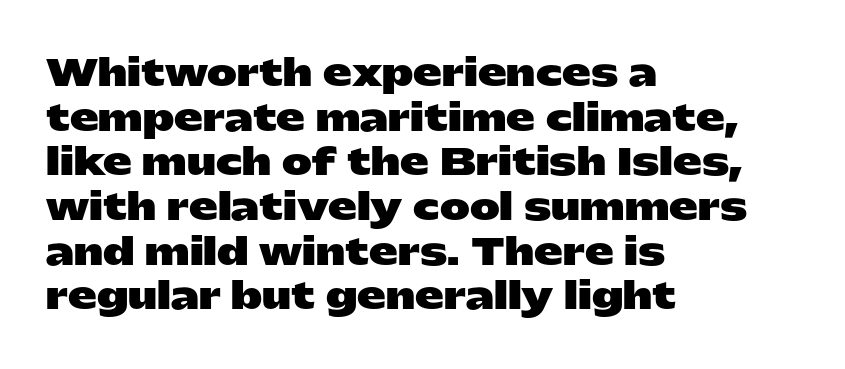
These lines are rendered in a variable-pitch font. Glance below the letters and you will spot only blank space. This sample uses a sans-serif face. The line texture is even and compact thanks to regular tracking. The passage is arranged the way most books set body copy — flush left.
